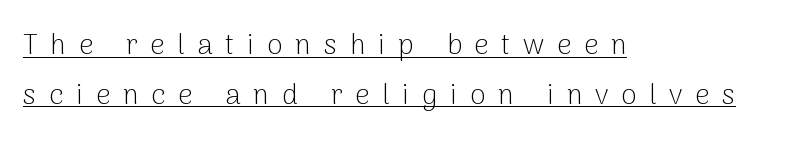
{"serif": "no", "italic": "no", "bold": "no", "weight": "light", "width": "normal", "stroke_contrast": "low", "x_height": "medium", "monospaced": "no", "underline": "yes", "align": "left", "line_spacing_ratio": 1.78, "letter_spacing": "wide", "letter_spacing_em": 0.46, "glyph_px": 28}
